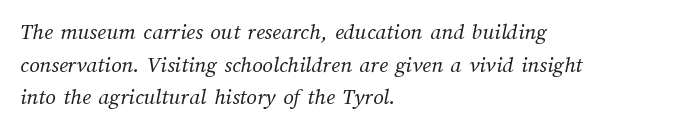
The image shows 23 px text type; set left-aligned, normal line spacing (1.42x), normal letter spacing, not underlined.
